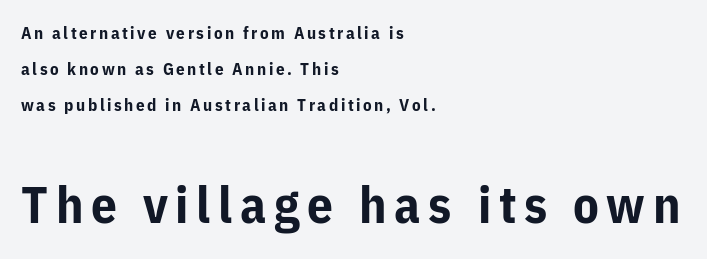
Q: Is the text bold? A: Yes.
Q: Is the text italic (slanted)? A: No, it is upright.
Q: Is the typeface a serif or a sans-serif typeface? A: Sans-serif.
Q: Is the text underlined? A: No.
Q: How is the paragraph aligned? A: Left-aligned.
Q: Is the spacing between lines tight, normal or loose? A: Loose.
Q: Which block of text is set in a larger size, the first (top) or the second (bottom)? A: The second (bottom) one.
Q: Width (condensed, normal, or wide)? A: Normal.
Q: Stroke contrast? A: Low.
Q: x-height? A: Medium.
Q: Monospaced? A: No.
